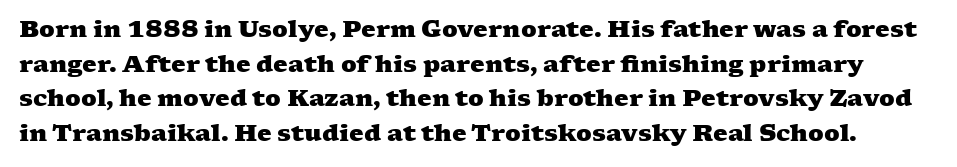
{"bold": "yes", "underline": "no", "line_spacing": "normal", "line_spacing_ratio": 1.51, "letter_spacing": "normal", "letter_spacing_em": 0.0, "glyph_px": 23}
